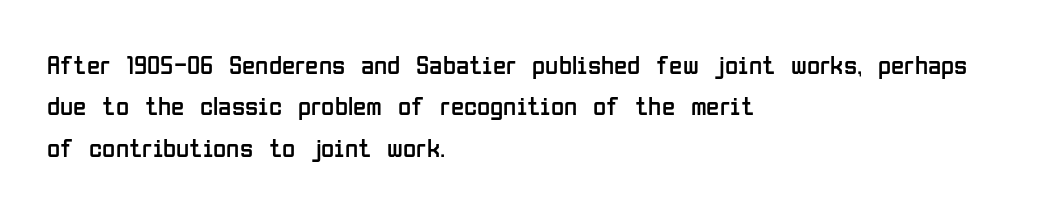
In terms of leading, this rendering sits right in the middle. The lettering stays uniformly vertical, giving the passage a roman look. Decoration check: the copy has no underline. The passage shown is not bold in any degree. How are the letters spaced? Ordinarily, with no added tracking.
